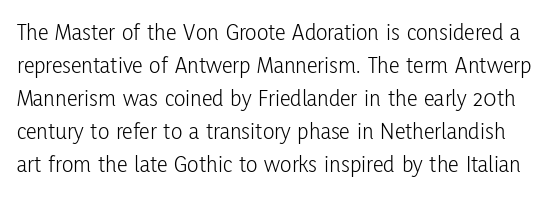
{"italic": "no", "bold": "no", "underline": "no", "line_spacing": "normal", "line_spacing_ratio": 1.38, "letter_spacing": "normal", "letter_spacing_em": 0.0, "glyph_px": 24}
